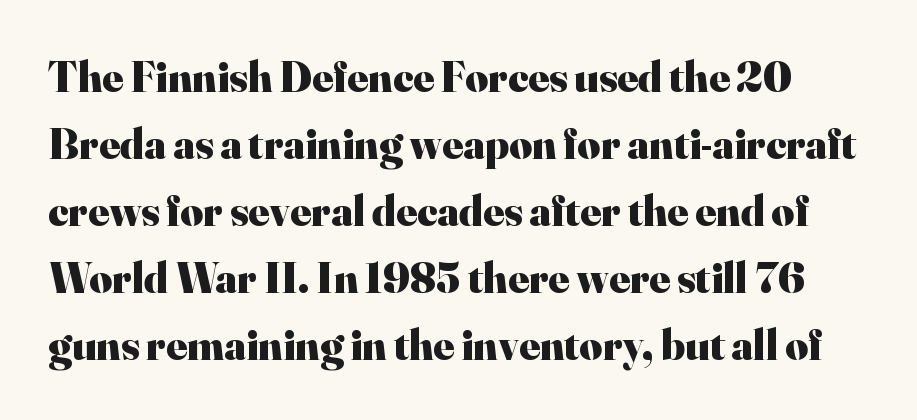
Q: Is the text bold? A: Yes.
Q: Is the text italic (slanted)? A: No, it is upright.
Q: Is the typeface a serif or a sans-serif typeface? A: Serif.
Q: Is the text underlined? A: No.
Q: Is the spacing between letters normal or unusually wide? A: Normal.
Q: Is the spacing between lines tight, normal or loose? A: Normal.
Q: Width (condensed, normal, or wide)? A: Normal.
Q: Stroke contrast? A: High.
Q: x-height? A: Small.
Q: Monospaced? A: No.
